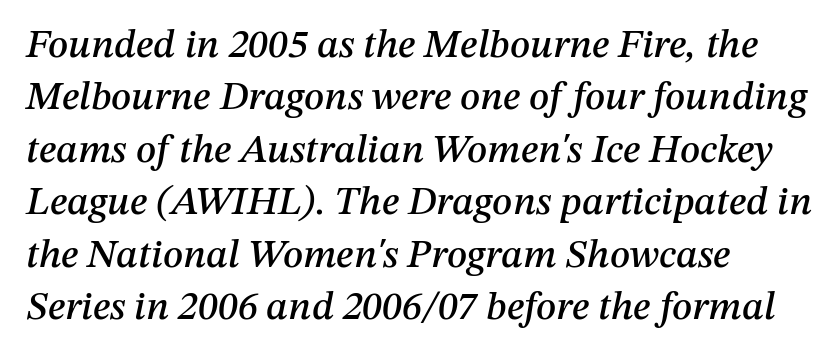
The image shows 40 px text type, italic (leaning right); set left-aligned, normal line spacing (1.31x), normal letter spacing, not underlined; medium stroke contrast and a medium x-height.
